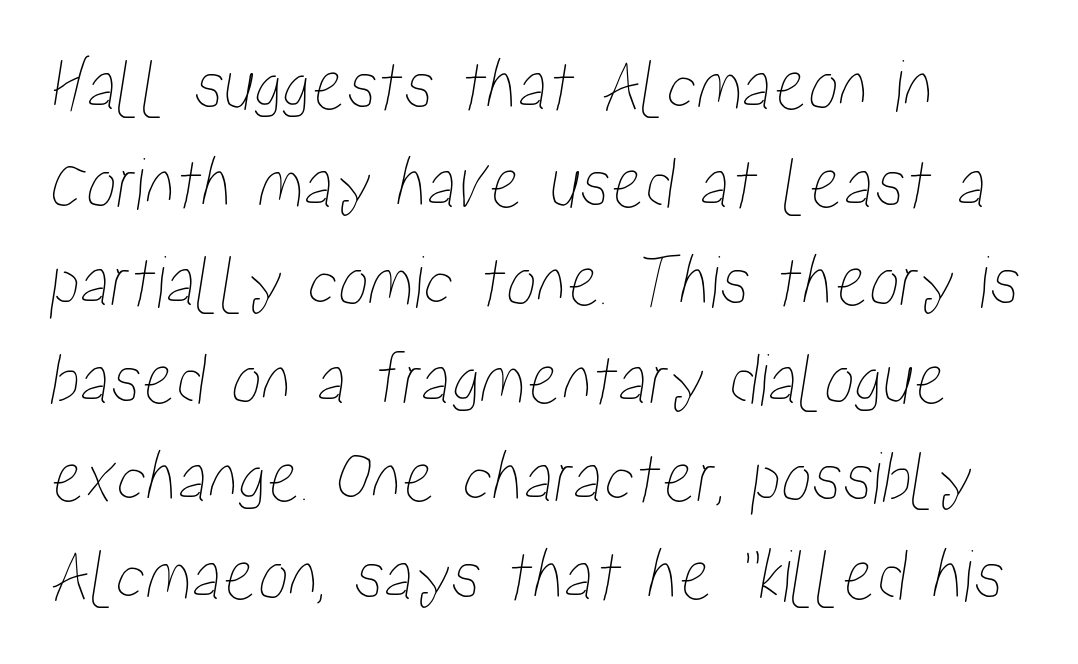
The image shows 76 px condensed type; set left-aligned, normal line spacing (1.29x), normal letter spacing, not underlined; low stroke contrast and a medium x-height.
